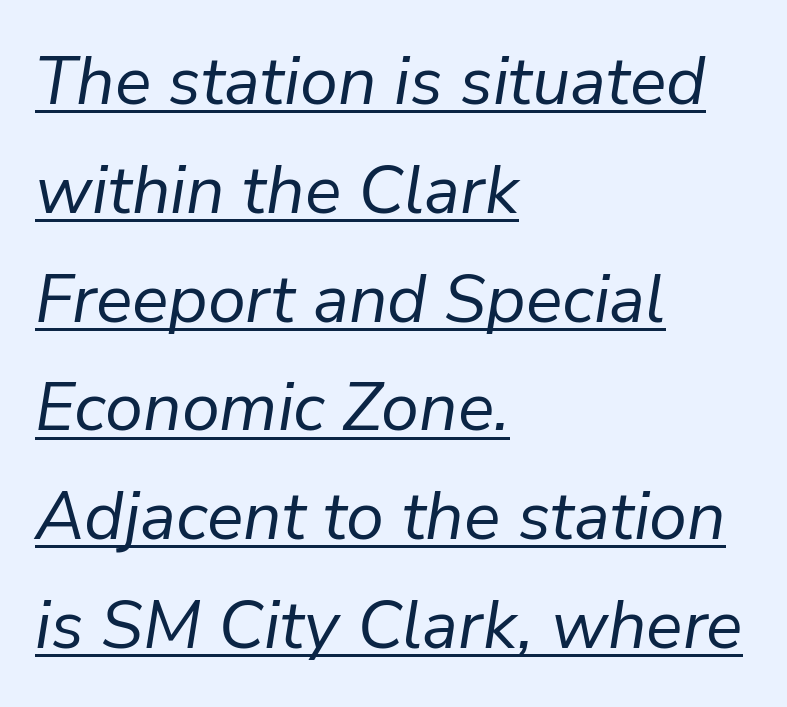
{"italic": "yes", "lean": "right", "slant_degrees": 9, "bold": "no", "weight": "regular", "width": "normal", "stroke_contrast": "low", "x_height": "medium", "monospaced": "no", "underline": "yes", "align": "left", "line_spacing": "normal", "line_spacing_ratio": 1.6, "letter_spacing": "normal", "letter_spacing_em": 0.0, "glyph_px": 68}
